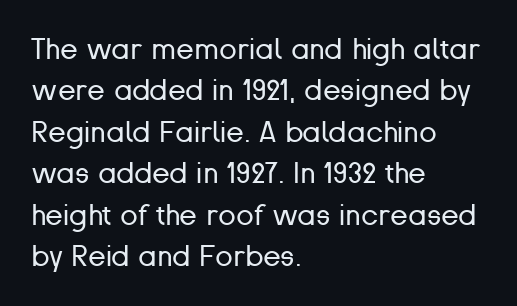
The image shows 29 px regular-weight sans-serif type, upright; set left-aligned, normal line spacing (1.43x), normal letter spacing, not underlined; low stroke contrast and a medium x-height.
